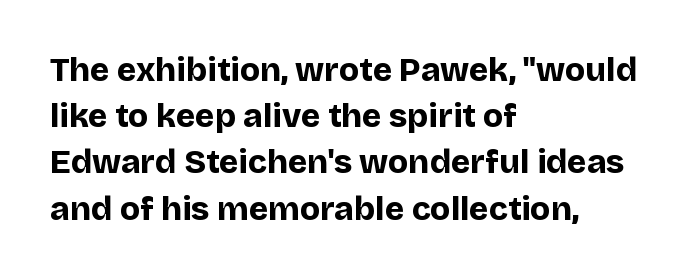
The letters stand straight up with perfectly vertical stems. Do the characters align in a grid? No, the font is proportional. Between one letter and the next there's only the usual sliver of space. Horizontal alignment here is leftward, the default for most running prose. Lines of text with bare space underneath. Emphasis by weight is at full strength: bold.
